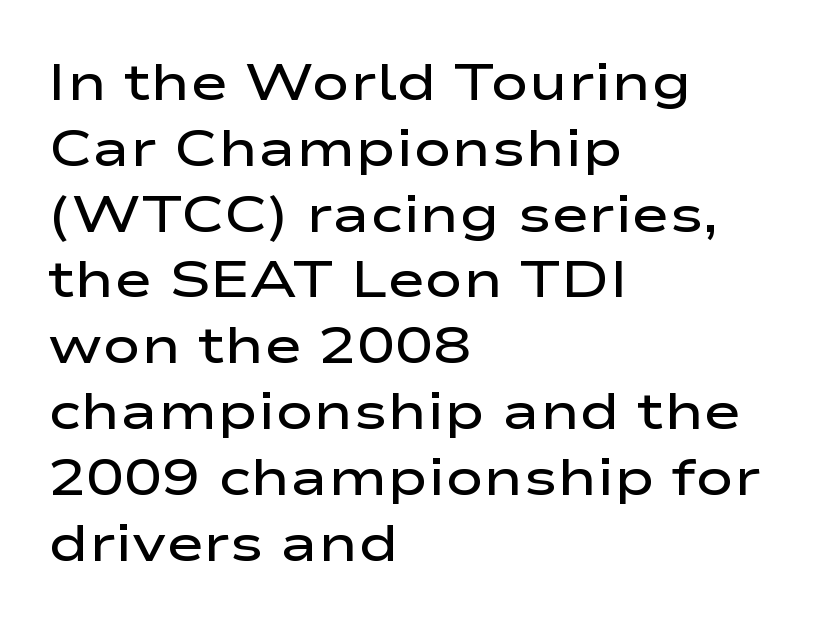
Q: Is the text bold? A: Semi-bold.
Q: Is the text italic (slanted)? A: No, it is upright.
Q: Is the typeface a serif or a sans-serif typeface? A: Sans-serif.
Q: Is the text underlined? A: No.
Q: How is the paragraph aligned? A: Left-aligned.
Q: Is the spacing between letters normal or unusually wide? A: Normal.
Q: Is the spacing between lines tight, normal or loose? A: Normal.
Q: Width (condensed, normal, or wide)? A: Wide.
Q: Stroke contrast? A: Low.
Q: x-height? A: Medium.
Q: Monospaced? A: No.
